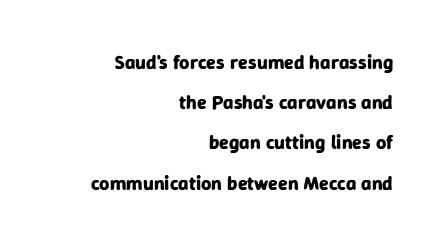
Q: Is the text bold? A: Yes.
Q: Is the text italic (slanted)? A: No, it is upright.
Q: Is the text underlined? A: No.
Q: How is the paragraph aligned? A: Right-aligned.
Q: Is the spacing between letters normal or unusually wide? A: Normal.
Q: Is the spacing between lines tight, normal or loose? A: Loose.
